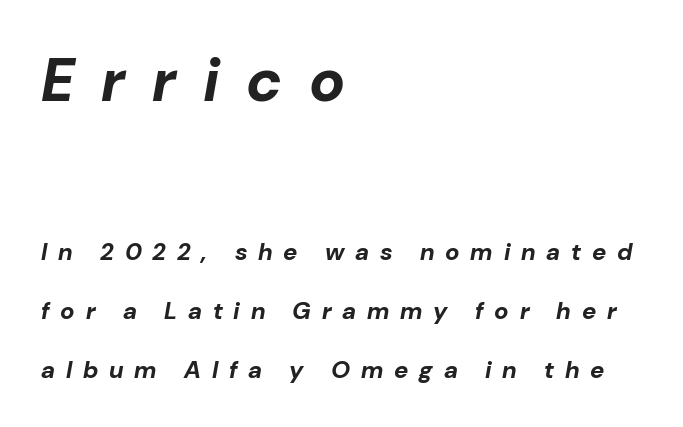
The image shows 60 px bold type, italic (leaning right); set left-aligned, loose line spacing (2.45x), unusually wide letter spacing (+0.45 em), not underlined; the first (top) block is 2.5x larger; low stroke contrast and a medium x-height.
